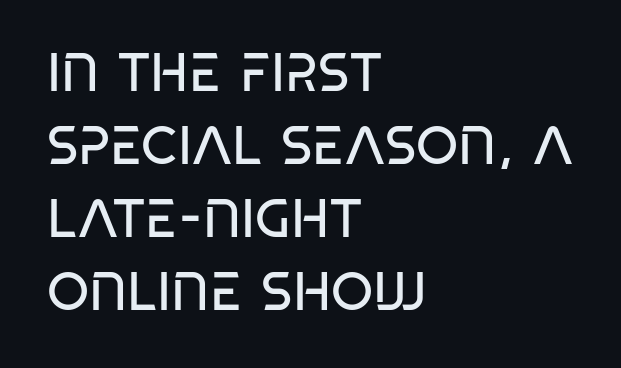
Q: Is the text bold? A: No.
Q: Is the typeface a serif or a sans-serif typeface? A: Sans-serif.
Q: Is the text underlined? A: No.
Q: How is the paragraph aligned? A: Left-aligned.
Q: Is the spacing between letters normal or unusually wide? A: Normal.
Q: Is the spacing between lines tight, normal or loose? A: Normal.
Q: Width (condensed, normal, or wide)? A: Condensed.
Q: Stroke contrast? A: Low.
Q: x-height? A: Large.
Q: Monospaced? A: No.
